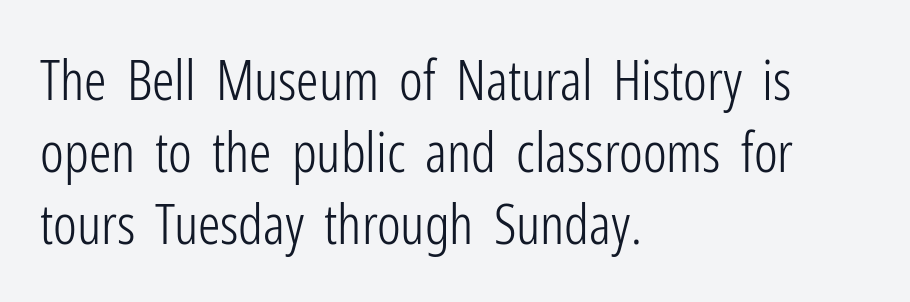
Q: Is the text bold? A: No.
Q: Is the text italic (slanted)? A: No, it is upright.
Q: Is the typeface a serif or a sans-serif typeface? A: Sans-serif.
Q: Is the text underlined? A: No.
Q: How is the paragraph aligned? A: Left-aligned.
Q: Is the spacing between letters normal or unusually wide? A: Normal.
Q: Is the spacing between lines tight, normal or loose? A: Normal.
Q: Width (condensed, normal, or wide)? A: Condensed.
Q: Stroke contrast? A: Low.
Q: x-height? A: Medium.
Q: Monospaced? A: No.
